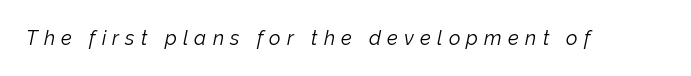
The horizontal fit of the characters is loose and conspicuously gappy. The specimen reads as italic at a glance. Lines of text with bare space underneath. The font sits on the lighter half of the weight spectrum, regular included.
